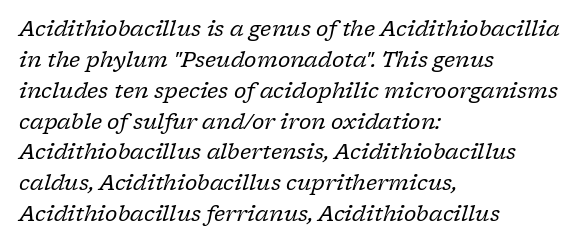
Q: Is the text bold? A: No.
Q: Is the text italic (slanted)? A: Yes, it leans right by about 17 degrees.
Q: Is the text underlined? A: No.
Q: How is the paragraph aligned? A: Left-aligned.
Q: Is the spacing between letters normal or unusually wide? A: Normal.
Q: Is the spacing between lines tight, normal or loose? A: Normal.
